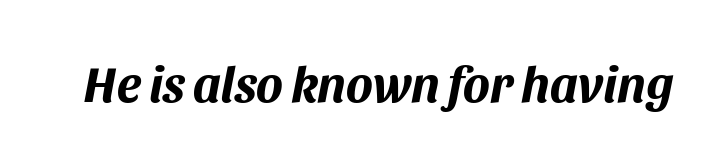
Q: Is the text bold? A: Yes.
Q: Is the text italic (slanted)? A: Yes, it leans right by about 11 degrees.
Q: Is the text underlined? A: No.
Q: Is the spacing between letters normal or unusually wide? A: Normal.
Q: Width (condensed, normal, or wide)? A: Normal.
Q: Stroke contrast? A: Medium.
Q: x-height? A: Large.
Q: Monospaced? A: No.
